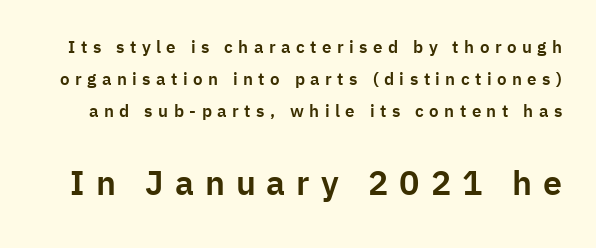
Q: Is the text italic (slanted)? A: No, it is upright.
Q: Is the typeface a serif or a sans-serif typeface? A: Sans-serif.
Q: Is the text underlined? A: No.
Q: Is the spacing between letters normal or unusually wide? A: Unusually wide.
Q: Which block of text is set in a larger size, the first (top) or the second (bottom)? A: The second (bottom) one.
Q: Width (condensed, normal, or wide)? A: Normal.
Q: Stroke contrast? A: Low.
Q: x-height? A: Medium.
Q: Monospaced? A: No.
